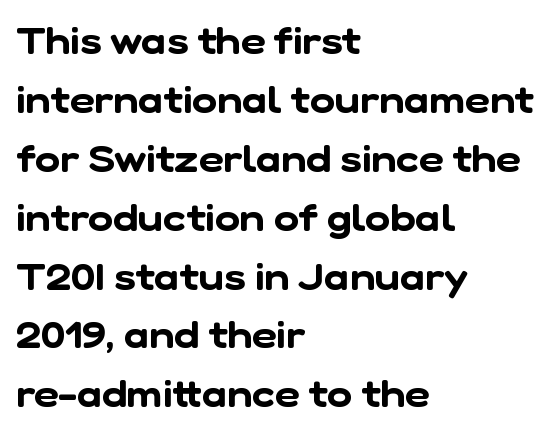
The image shows 38 px sans-serif type; set left-aligned, normal line spacing (1.55x), normal letter spacing, not underlined; low stroke contrast and a medium x-height.
